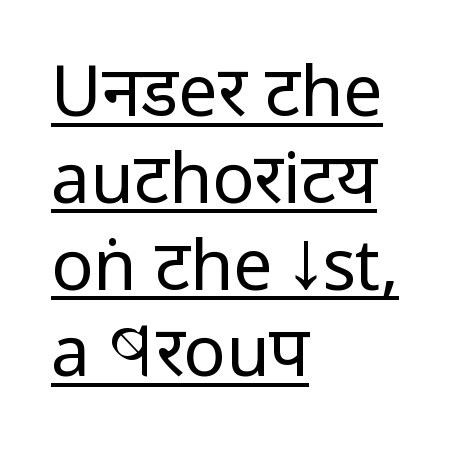
{"serif": "no", "italic": "no", "bold": "no", "weight": "regular", "width": "condensed", "stroke_contrast": "low", "x_height": "large", "monospaced": "no", "underline": "yes", "align": "left", "line_spacing_ratio": 1.24, "letter_spacing": "normal", "letter_spacing_em": 0.0, "glyph_px": 70}
